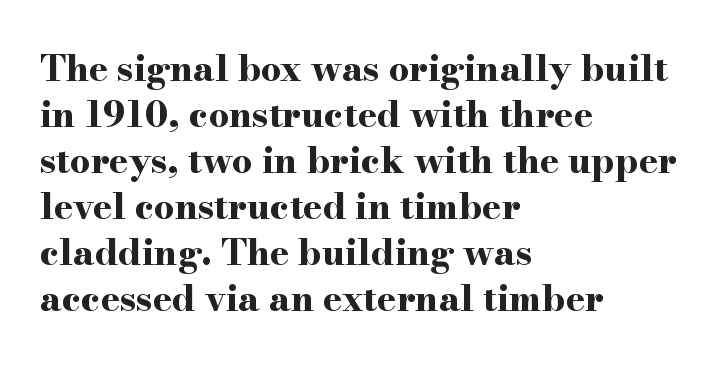
{"serif": "yes", "italic": "no", "bold": "yes", "weight": "bold", "width": "wide", "stroke_contrast": "high", "x_height": "small", "monospaced": "no", "underline": "no", "align": "left", "line_spacing": "normal", "line_spacing_ratio": 1.28, "letter_spacing": "normal", "letter_spacing_em": 0.0, "glyph_px": 36}
